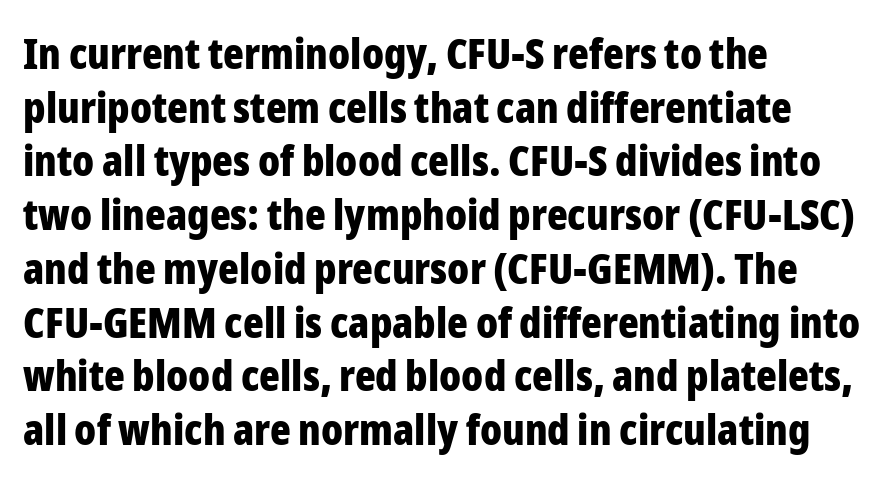
The image shows 43 px bold, condensed sans-serif type, upright; set left-aligned, normal line spacing (1.25x), normal letter spacing, not underlined; low stroke contrast and a medium x-height.
